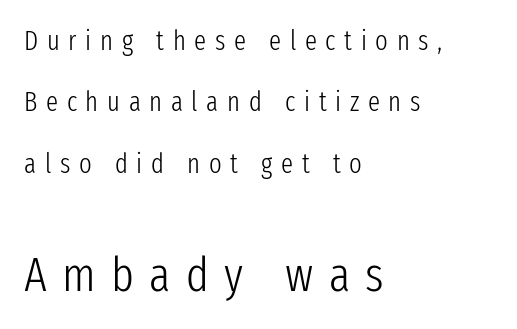
Q: Is the text bold? A: No.
Q: Is the text italic (slanted)? A: No, it is upright.
Q: Is the typeface a serif or a sans-serif typeface? A: Sans-serif.
Q: Is the text underlined? A: No.
Q: How is the paragraph aligned? A: Left-aligned.
Q: Is the spacing between letters normal or unusually wide? A: Unusually wide.
Q: Is the spacing between lines tight, normal or loose? A: Loose.
Q: Which block of text is set in a larger size, the first (top) or the second (bottom)? A: The second (bottom) one.
Q: Width (condensed, normal, or wide)? A: Condensed.
Q: Stroke contrast? A: Low.
Q: x-height? A: Medium.
Q: Monospaced? A: No.
